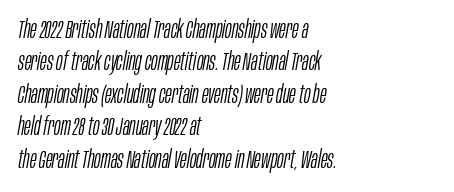
{"italic": "yes", "lean": "right", "slant_degrees": 10, "bold": "no", "underline": "no", "align": "left", "line_spacing": "normal", "line_spacing_ratio": 1.3, "letter_spacing": "normal", "letter_spacing_em": 0.0, "glyph_px": 25}
